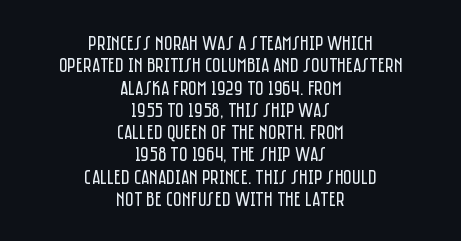
In terms of posture, this sample is upright. No chunkiness to these letters — they're not bold. The typesetter chose a symmetrical, centered arrangement here. The gap between lines stays unmarked. The letterforms sit shoulder to shoulder at normal distance. The designer dialed line spacing down below the default.
